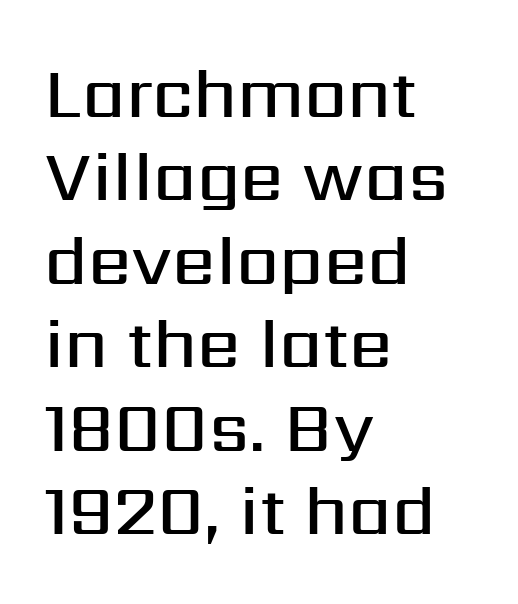
The image shows 69 px semibold sans-serif type, upright; set left-aligned, line spacing 1.21x, normal letter spacing, not underlined; medium stroke contrast and a medium x-height.
